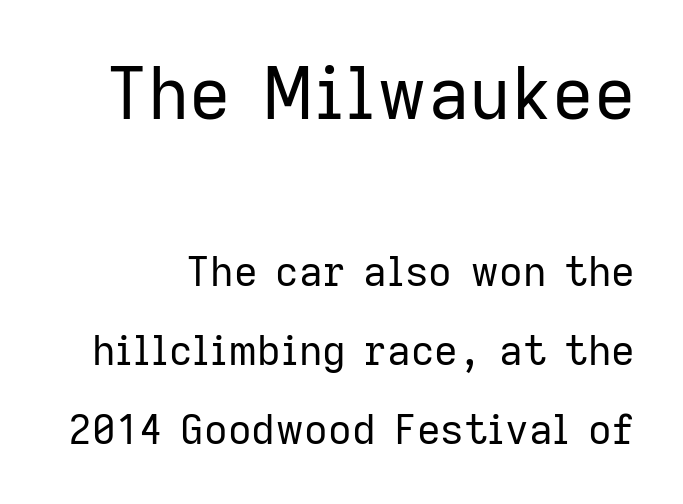
{"serif": "no", "italic": "no", "bold": "no", "weight": "regular", "width": "normal", "stroke_contrast": "low", "x_height": "medium", "monospaced": "no", "underline": "no", "line_spacing": "loose", "line_spacing_ratio": 1.93, "letter_spacing": "normal", "letter_spacing_em": 0.0, "larger_block": "first", "size_ratio": 1.76, "glyph_px": 72}
